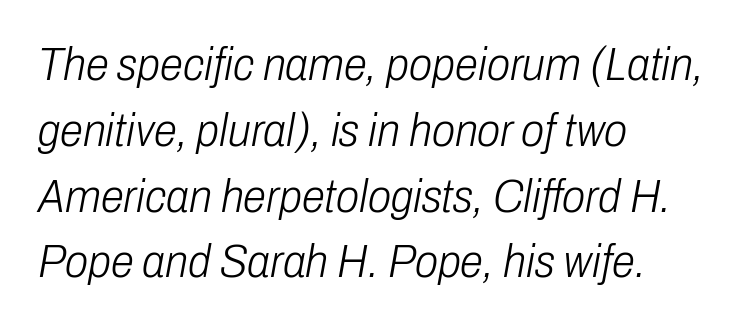
Q: Is the text bold? A: No.
Q: Is the text italic (slanted)? A: Yes, it leans right by about 10 degrees.
Q: Is the text underlined? A: No.
Q: How is the paragraph aligned? A: Left-aligned.
Q: Is the spacing between letters normal or unusually wide? A: Normal.
Q: Is the spacing between lines tight, normal or loose? A: Normal.
Q: Width (condensed, normal, or wide)? A: Condensed.
Q: Stroke contrast? A: Low.
Q: x-height? A: Medium.
Q: Monospaced? A: No.
